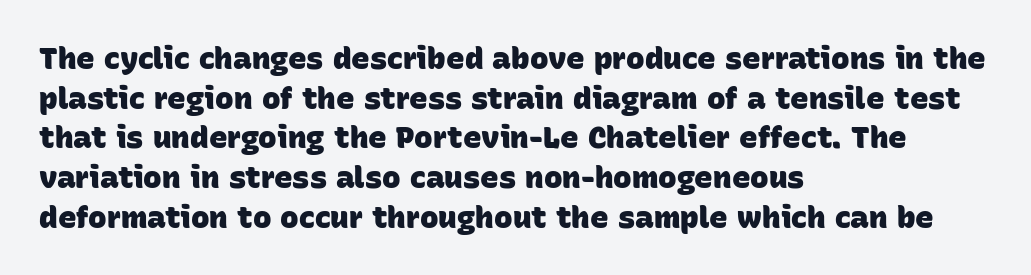
Q: Is the text bold? A: Yes.
Q: Is the typeface a serif or a sans-serif typeface? A: Sans-serif.
Q: Is the text underlined? A: No.
Q: How is the paragraph aligned? A: Left-aligned.
Q: Is the spacing between letters normal or unusually wide? A: Normal.
Q: Is the spacing between lines tight, normal or loose? A: Normal.
Q: Width (condensed, normal, or wide)? A: Normal.
Q: Stroke contrast? A: Low.
Q: x-height? A: Large.
Q: Monospaced? A: No.
